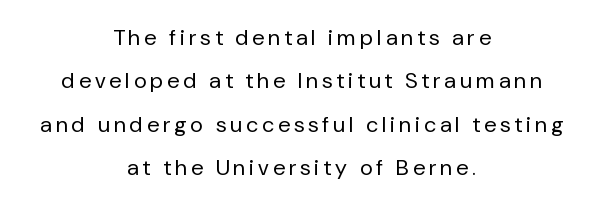
{"italic": "no", "bold": "no", "underline": "no", "align": "center", "line_spacing": "loose", "line_spacing_ratio": 1.97, "glyph_px": 22}
